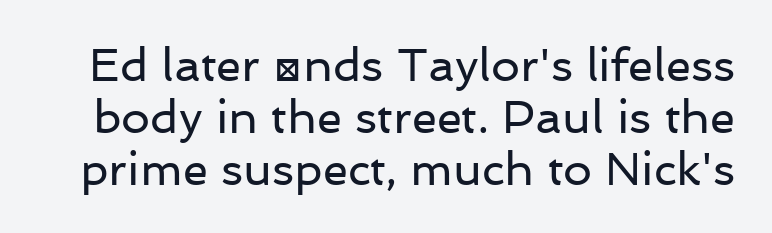
The image shows 46 px regular-weight sans-serif type, upright; set tight line spacing (1.13x), normal letter spacing, not underlined; low stroke contrast and a medium x-height.
